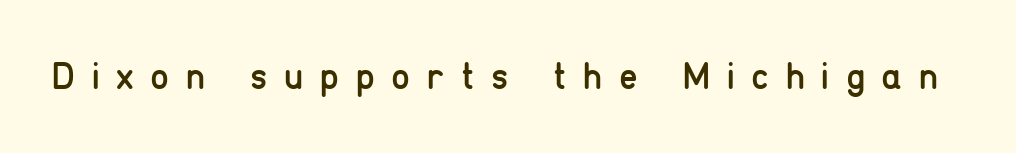
The text was rendered using a sans face with plain stroke endings. It's the straight-up-and-down kind of type. Each letter keeps its own natural width here, so spacing adapts to shape. Is the stroke heavy? The answer is a plain regular-or-lighter. A typesetter would call this heavily tracked-out type. Underline: absent.
